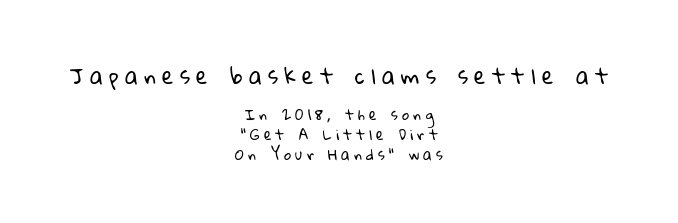
{"bold": "no", "underline": "no", "align": "center", "line_spacing": "normal", "line_spacing_ratio": 1.41, "letter_spacing": "wide", "letter_spacing_em": 0.3, "larger_block": "first", "size_ratio": 1.5, "glyph_px": 21}
